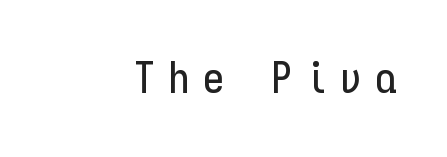
Q: Is the text italic (slanted)? A: No, it is upright.
Q: Is the typeface a serif or a sans-serif typeface? A: Sans-serif.
Q: Is the text underlined? A: No.
Q: Is the spacing between letters normal or unusually wide? A: Unusually wide.
Q: Width (condensed, normal, or wide)? A: Condensed.
Q: Stroke contrast? A: Low.
Q: x-height? A: Medium.
Q: Monospaced? A: Yes.
